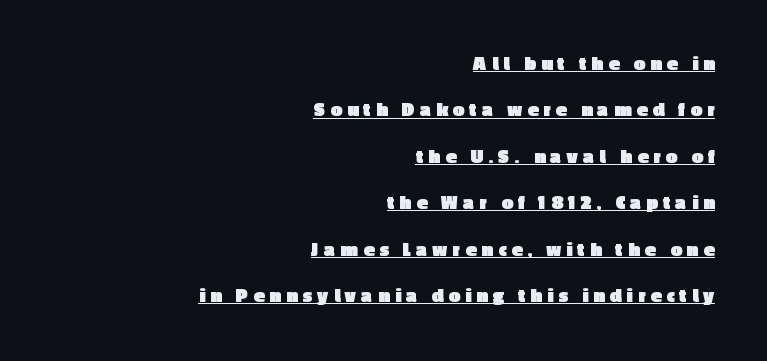
A typesetter would mark this as roman, not italic. The typesetter chose a ragged-left arrangement here. Caption: expanded tracking, letters set apart. Regarding leading, the lines here are spaced well apart.
